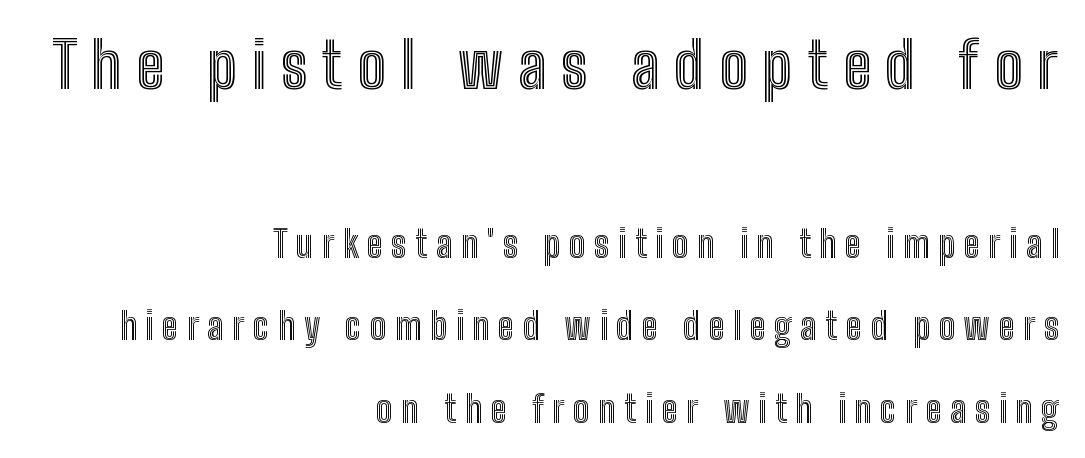
The paragraph shown leans on its right margin. A roman cut, with each character standing at attention. You could fit nearly another row in the gap between these rows. Clear beneath every line of the passage. Is this a fixed-width face? No — the glyphs have proportional, varying widths.
